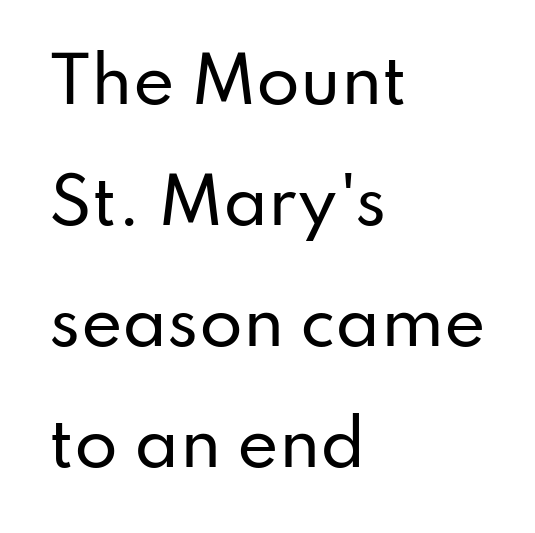
The image shows 63 px sans-serif type, upright; set left-aligned, loose line spacing (1.92x), normal letter spacing, not underlined; low stroke contrast and a small x-height.
